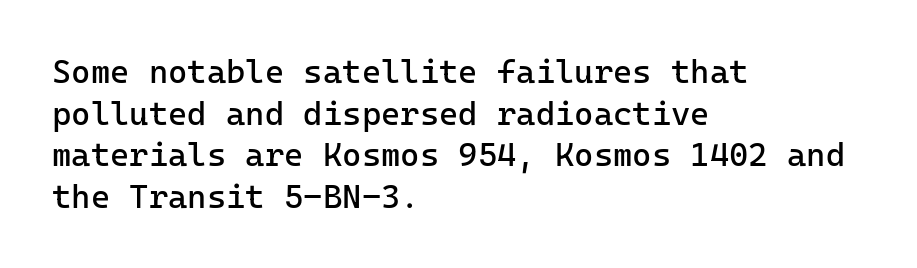
The image shows 33 px regular-weight sans-serif type, upright; set left-aligned, normal line spacing (1.26x), normal letter spacing, not underlined; low stroke contrast and a medium x-height.
